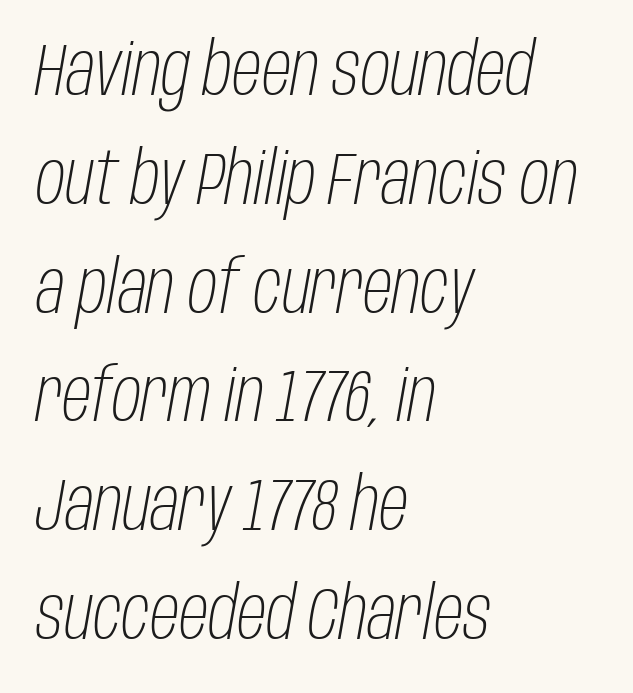
{"italic": "yes", "lean": "right", "slant_degrees": 10, "bold": "no", "weight": "light", "width": "condensed", "stroke_contrast": "low", "x_height": "large", "monospaced": "no", "underline": "no", "align": "left", "line_spacing": "normal", "line_spacing_ratio": 1.49, "letter_spacing": "normal", "letter_spacing_em": 0.0, "glyph_px": 73}
